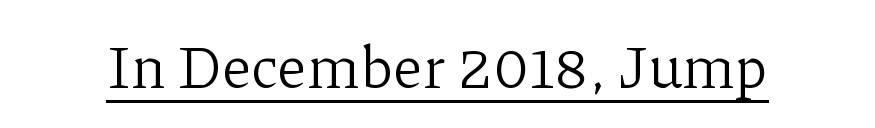
{"serif": "yes", "italic": "no", "bold": "no", "weight": "light", "width": "normal", "stroke_contrast": "low", "x_height": "medium", "monospaced": "no", "underline": "yes", "letter_spacing": "normal", "letter_spacing_em": 0.0, "glyph_px": 60}
